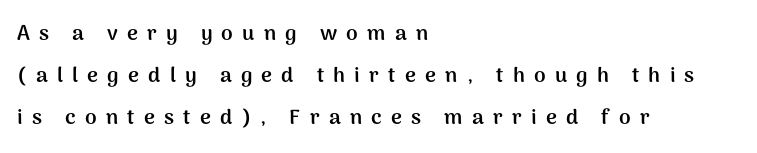
The image shows 21 px bold type, upright; set left-aligned, loose line spacing (1.99x), unusually wide letter spacing (+0.44 em), not underlined.
